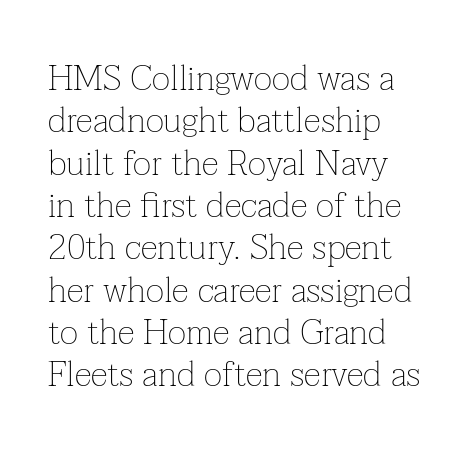
{"serif": "yes", "italic": "no", "bold": "no", "weight": "thin", "width": "normal", "stroke_contrast": "low", "x_height": "medium", "monospaced": "no", "underline": "no", "align": "left", "line_spacing_ratio": 1.21, "letter_spacing": "normal", "letter_spacing_em": 0.0, "glyph_px": 35}
